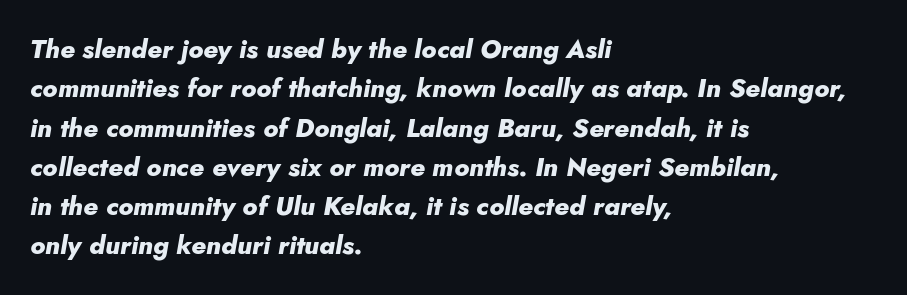
Q: Is the text bold? A: Yes.
Q: Is the text italic (slanted)? A: Yes, it leans right by about 10 degrees.
Q: Is the text underlined? A: No.
Q: How is the paragraph aligned? A: Left-aligned.
Q: Is the spacing between letters normal or unusually wide? A: Normal.
Q: Is the spacing between lines tight, normal or loose? A: Normal.
